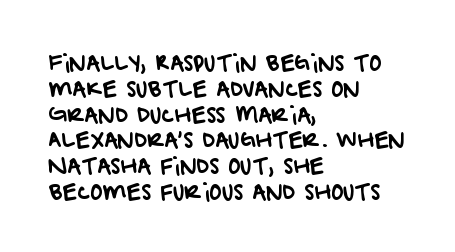
The image shows 21 px text type; set left-aligned, line spacing 1.23x, normal letter spacing, not underlined.
